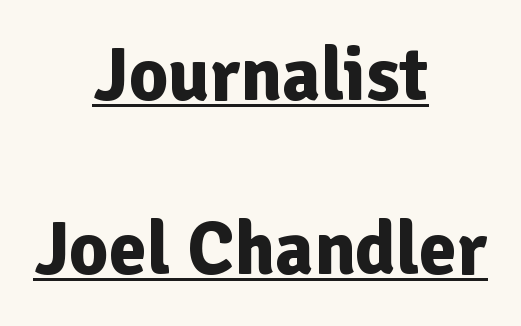
Q: Is the text bold? A: Yes.
Q: Is the text italic (slanted)? A: No, it is upright.
Q: Is the typeface a serif or a sans-serif typeface? A: Sans-serif.
Q: Is the text underlined? A: Yes.
Q: How is the paragraph aligned? A: Centered.
Q: Is the spacing between letters normal or unusually wide? A: Normal.
Q: Is the spacing between lines tight, normal or loose? A: Loose.
Q: Width (condensed, normal, or wide)? A: Normal.
Q: Stroke contrast? A: Low.
Q: x-height? A: Medium.
Q: Monospaced? A: No.
